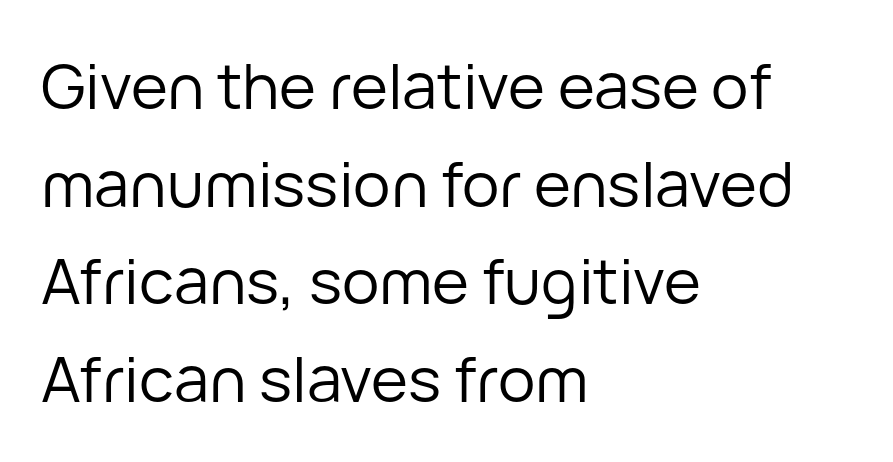
Letterform terminals end flat and unadorned throughout the passage. The gaps between neighbouring characters are ordinary and unremarkable. Unlike italic type, these characters show no tilt at all. Reading down the block, your eye returns to a fixed left position each line. The letterforms sit at book weight or below. A typesetter would call this proportional, since set widths differ per character.
